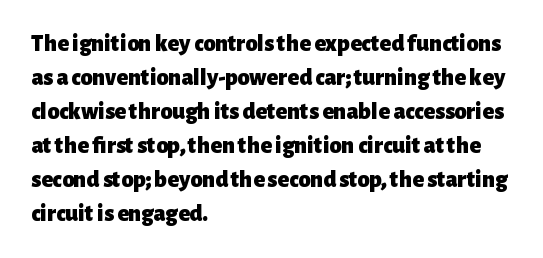
Q: Is the text bold? A: Yes.
Q: Is the text italic (slanted)? A: No, it is upright.
Q: Is the text underlined? A: No.
Q: How is the paragraph aligned? A: Left-aligned.
Q: Is the spacing between letters normal or unusually wide? A: Normal.
Q: Is the spacing between lines tight, normal or loose? A: Normal.
